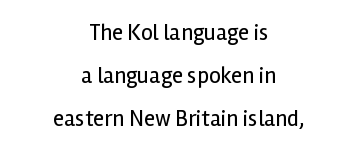
The image shows 23 px text type, upright; set centered, line spacing 1.86x, normal letter spacing, not underlined.
